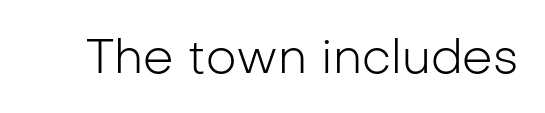
The image shows 48 px light sans-serif type, upright; set normal letter spacing, not underlined; low stroke contrast and a medium x-height.
